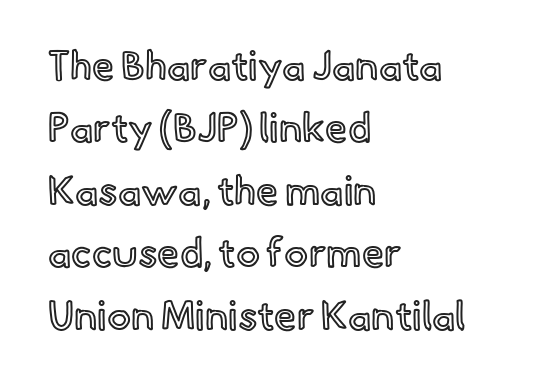
Q: Is the text italic (slanted)? A: No, it is upright.
Q: Is the text underlined? A: No.
Q: How is the paragraph aligned? A: Left-aligned.
Q: Is the spacing between letters normal or unusually wide? A: Normal.
Q: Is the spacing between lines tight, normal or loose? A: Normal.
Q: Width (condensed, normal, or wide)? A: Normal.
Q: x-height? A: Small.
Q: Monospaced? A: No.
